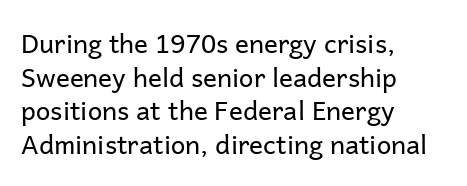
{"italic": "no", "bold": "no", "underline": "no", "align": "left", "line_spacing": "normal", "line_spacing_ratio": 1.29, "letter_spacing": "normal", "letter_spacing_em": 0.0, "glyph_px": 26}
